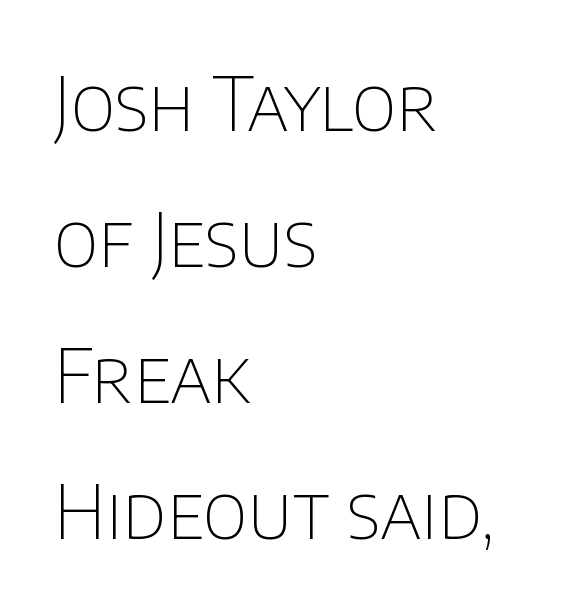
{"serif": "no", "italic": "no", "bold": "no", "weight": "thin", "width": "normal", "stroke_contrast": "low", "x_height": "large", "monospaced": "no", "underline": "no", "align": "left", "line_spacing_ratio": 1.84, "letter_spacing": "normal", "letter_spacing_em": 0.0, "glyph_px": 74}
